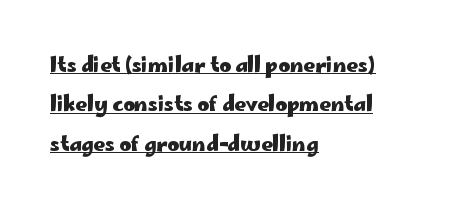
Compared with typical body copy, the letter spacing here is the same. Every row of glyphs begins at an identical x-position on the left. The type sits square on the baseline with zero lean. The line-height multiplier appears high, well above default. The rendered words wear a rule along their underside. Typesetter's note: full bold, strokes at maximum text heaviness.
